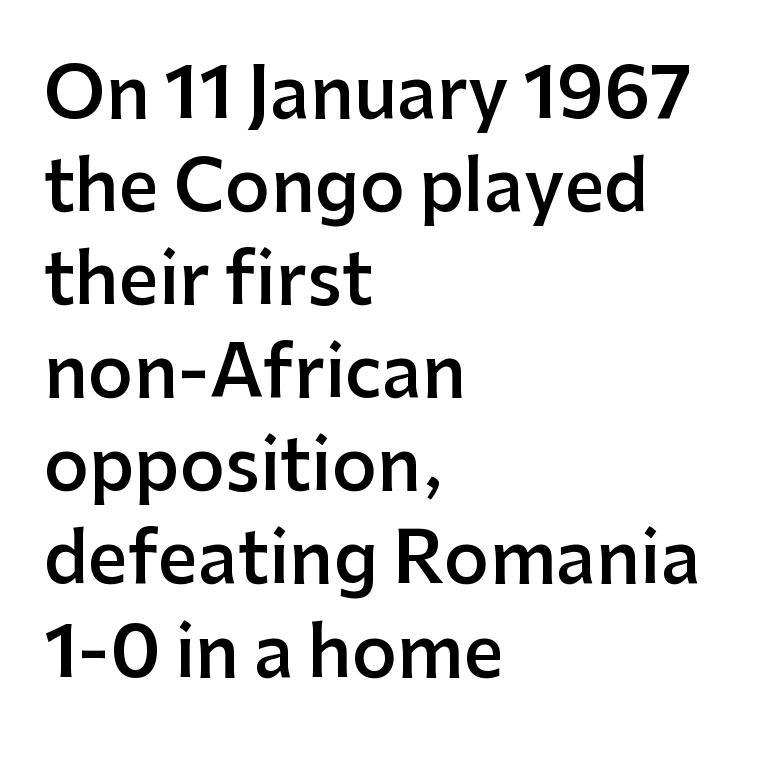
The image shows 70 px semibold sans-serif type, upright; set left-aligned, normal line spacing (1.33x), normal letter spacing, not underlined; low stroke contrast and a medium x-height.
